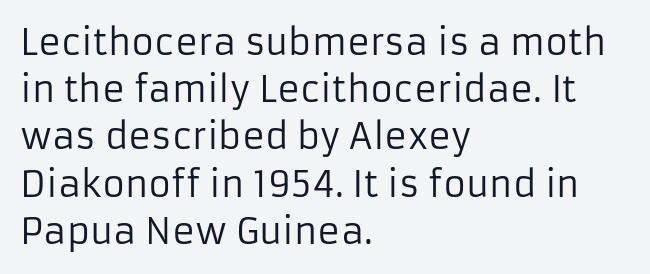
The image shows 35 px regular-weight sans-serif type, upright; set left-aligned, normal line spacing (1.35x), normal letter spacing, not underlined; low stroke contrast and a medium x-height.
